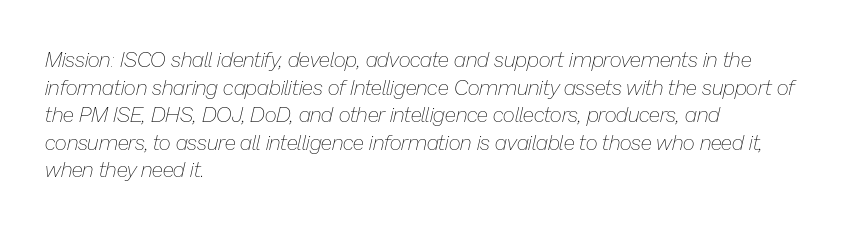
The image shows 21 px text type, italic (leaning right); set left-aligned, normal line spacing (1.31x), normal letter spacing, not underlined.
